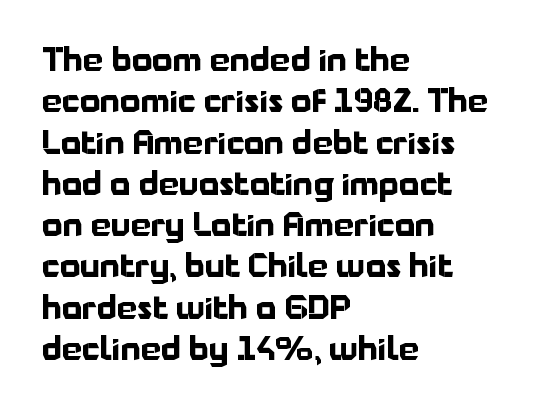
{"serif": "no", "italic": "no", "bold": "yes", "weight": "bold", "width": "normal", "stroke_contrast": "low", "x_height": "medium", "monospaced": "no", "underline": "no", "align": "left", "line_spacing": "normal", "line_spacing_ratio": 1.29, "letter_spacing": "normal", "letter_spacing_em": 0.0, "glyph_px": 32}
